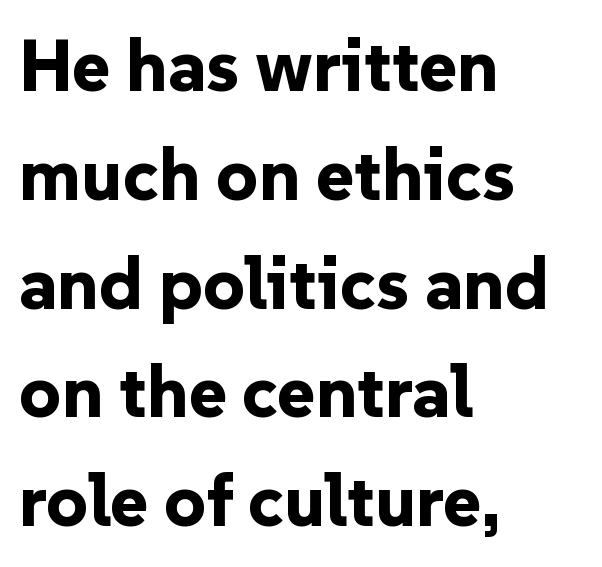
The image shows 73 px bold sans-serif type, upright; set left-aligned, normal line spacing (1.49x), normal letter spacing, not underlined; low stroke contrast and a medium x-height.
